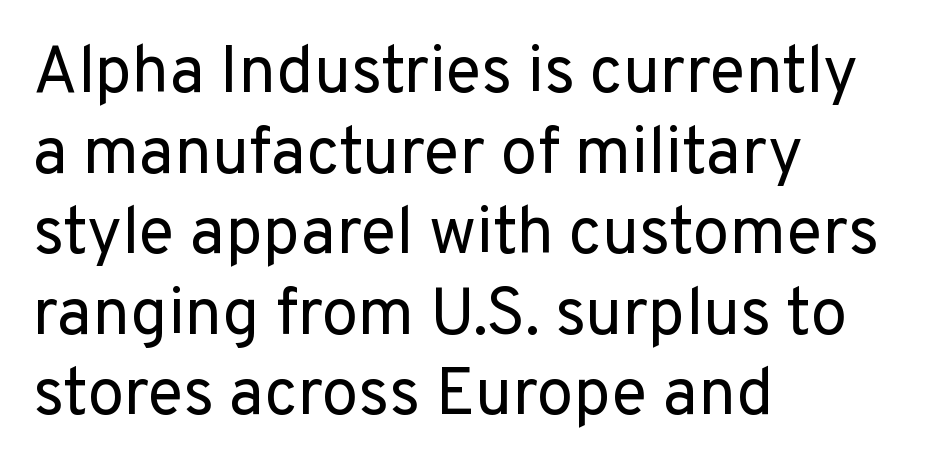
{"serif": "no", "italic": "no", "bold": "no", "weight": "regular", "width": "normal", "stroke_contrast": "low", "x_height": "medium", "monospaced": "no", "underline": "no", "align": "left", "line_spacing_ratio": 1.22, "letter_spacing": "normal", "letter_spacing_em": 0.0, "glyph_px": 66}
